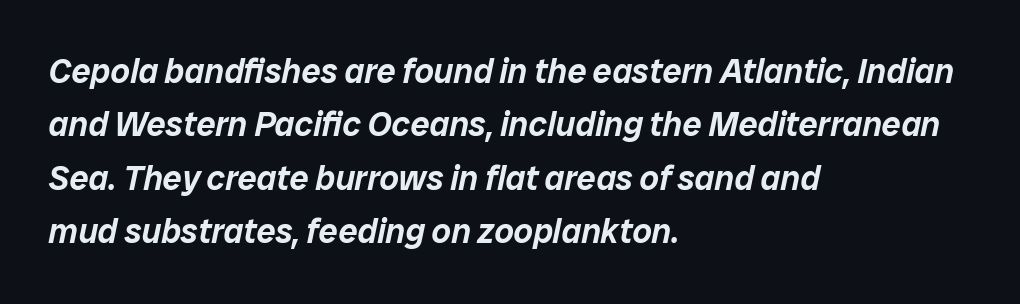
Q: Is the text italic (slanted)? A: Yes, it leans right by about 12 degrees.
Q: Is the text underlined? A: No.
Q: How is the paragraph aligned? A: Left-aligned.
Q: Is the spacing between letters normal or unusually wide? A: Normal.
Q: Is the spacing between lines tight, normal or loose? A: Normal.
Q: Width (condensed, normal, or wide)? A: Normal.
Q: Stroke contrast? A: Low.
Q: x-height? A: Medium.
Q: Monospaced? A: No.
